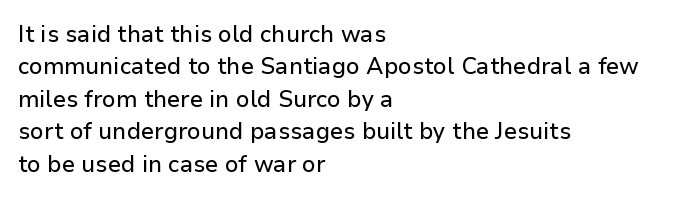
The image shows 23 px text type, upright; set left-aligned, normal line spacing (1.41x), normal letter spacing, not underlined.
